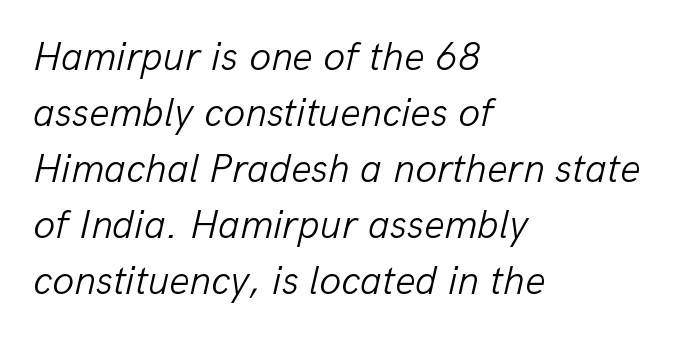
{"italic": "yes", "lean": "right", "slant_degrees": 13, "bold": "no", "weight": "light", "width": "normal", "stroke_contrast": "low", "x_height": "medium", "monospaced": "no", "underline": "no", "align": "left", "line_spacing": "normal", "line_spacing_ratio": 1.4, "letter_spacing": "normal", "letter_spacing_em": 0.0, "glyph_px": 40}
